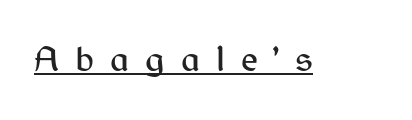
{"serif": "no", "italic": "no", "width": "normal", "stroke_contrast": "medium", "x_height": "medium", "monospaced": "no", "underline": "yes", "letter_spacing": "wide", "letter_spacing_em": 0.45, "glyph_px": 36}
